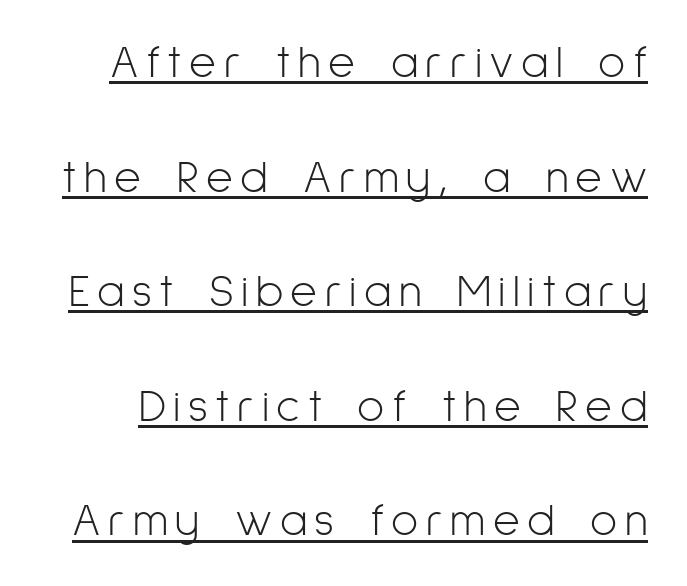
Q: Is the text bold? A: No.
Q: Is the text italic (slanted)? A: No, it is upright.
Q: Is the typeface a serif or a sans-serif typeface? A: Sans-serif.
Q: Is the text underlined? A: Yes.
Q: Is the spacing between lines tight, normal or loose? A: Loose.
Q: Width (condensed, normal, or wide)? A: Condensed.
Q: Stroke contrast? A: Low.
Q: x-height? A: Medium.
Q: Monospaced? A: No.
